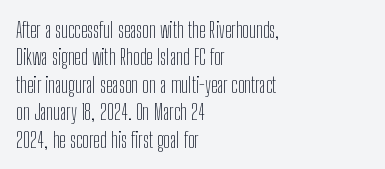
Q: Is the text bold? A: No.
Q: Is the text italic (slanted)? A: No, it is upright.
Q: Is the text underlined? A: No.
Q: How is the paragraph aligned? A: Left-aligned.
Q: Is the spacing between letters normal or unusually wide? A: Normal.
Q: Is the spacing between lines tight, normal or loose? A: Normal.
